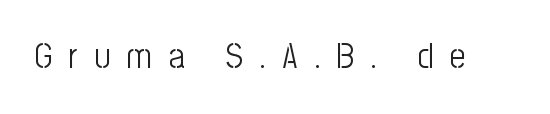
Q: Is the text bold? A: No.
Q: Is the text italic (slanted)? A: No, it is upright.
Q: Is the typeface a serif or a sans-serif typeface? A: Sans-serif.
Q: Is the text underlined? A: No.
Q: Is the spacing between letters normal or unusually wide? A: Unusually wide.
Q: Width (condensed, normal, or wide)? A: Condensed.
Q: Stroke contrast? A: Low.
Q: x-height? A: Medium.
Q: Monospaced? A: No.
